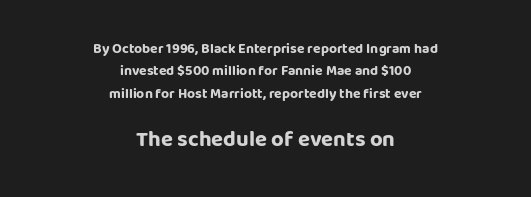
Between these two stacked blocks, the lower one wins on size. Bare-footed words on every line. Short note: letters normally spaced. If you measured baseline to baseline, you'd find a middling distance. Each glyph is drawn with heavy, bold strokes. The rag falls on both sides of this text block equally.
